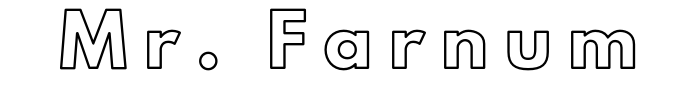
The image shows 47 px text type, upright; set unusually wide letter spacing (+0.36 em), not underlined; a small x-height.
